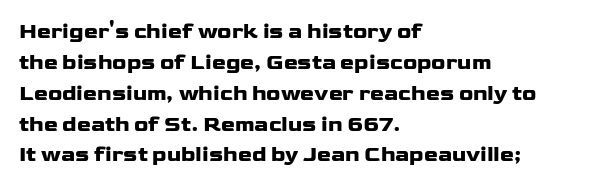
Q: Is the text bold? A: Yes.
Q: Is the text italic (slanted)? A: No, it is upright.
Q: Is the text underlined? A: No.
Q: How is the paragraph aligned? A: Left-aligned.
Q: Is the spacing between letters normal or unusually wide? A: Normal.
Q: Is the spacing between lines tight, normal or loose? A: Normal.
